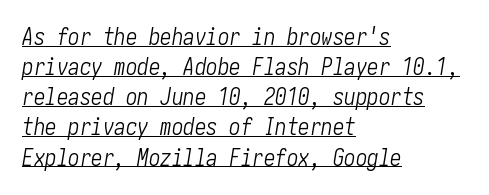
The image shows 23 px text type, italic (leaning right); set left-aligned, normal line spacing (1.31x), normal letter spacing, underlined.
